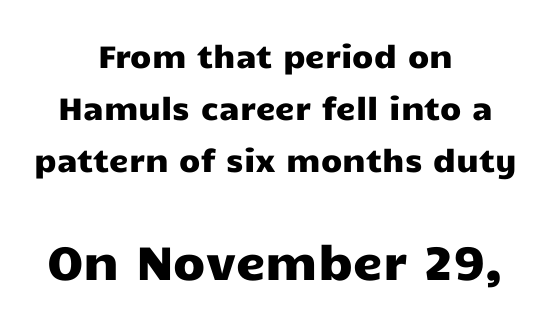
The image shows 47 px wide sans-serif type, upright; set centered, normal line spacing (1.68x), normal letter spacing, not underlined; the second (bottom) block is 1.52x larger; low stroke contrast and a medium x-height.
